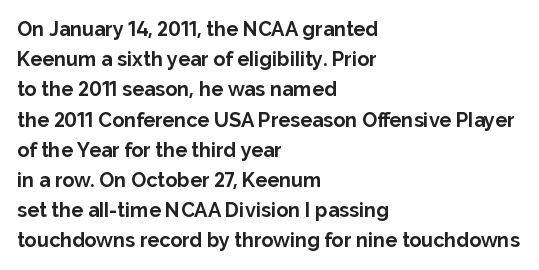
Where is the straight margin? On the left. Between one letter and the next there's only the usual sliver of space. Is there any slant? The stems are plumb. Every letter is thick-stroked: bold, no question.
